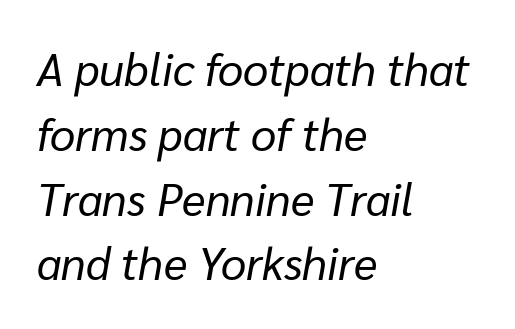
Vertically, the passage feels balanced, rows spaced as you'd expect. Standard letterfit; no display-style spreading of the glyphs. Each row of text sits above clean, open space. Spacing verdict: proportional, widths tailored to each character. These lines stack with their left ends in a neat column.
